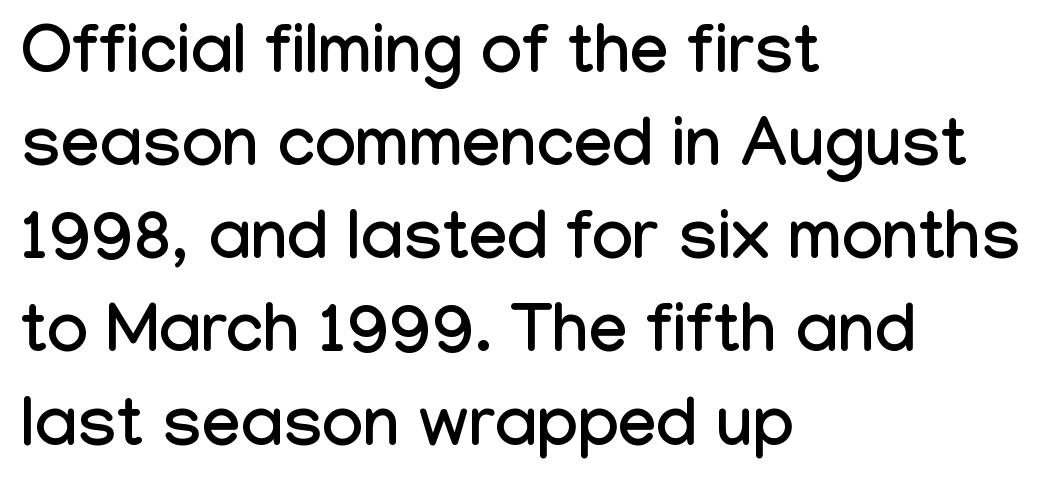
Q: Is the text italic (slanted)? A: No, it is upright.
Q: Is the typeface a serif or a sans-serif typeface? A: Sans-serif.
Q: Is the text underlined? A: No.
Q: How is the paragraph aligned? A: Left-aligned.
Q: Is the spacing between letters normal or unusually wide? A: Normal.
Q: Is the spacing between lines tight, normal or loose? A: Normal.
Q: Width (condensed, normal, or wide)? A: Condensed.
Q: Stroke contrast? A: Low.
Q: x-height? A: Medium.
Q: Monospaced? A: No.
